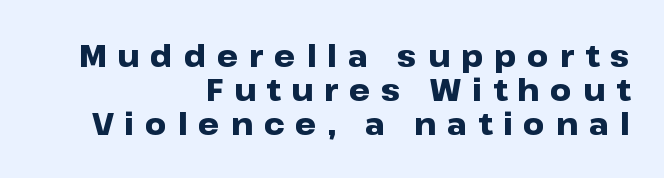
{"serif": "no", "italic": "no", "bold": "yes", "weight": "heavy", "width": "wide", "stroke_contrast": "low", "x_height": "medium", "monospaced": "no", "underline": "no", "align": "right", "line_spacing": "tight", "line_spacing_ratio": 1.13, "letter_spacing": "wide", "letter_spacing_em": 0.36, "glyph_px": 30}
